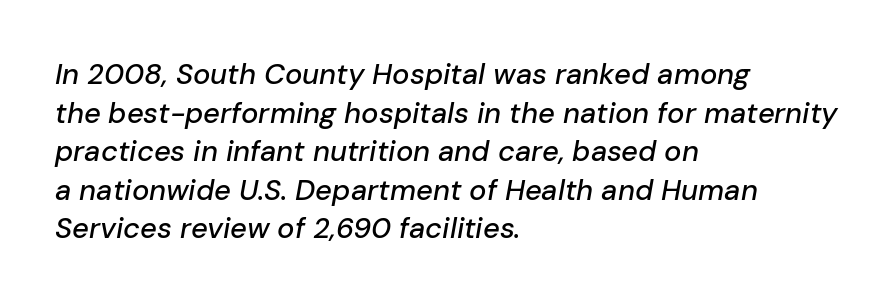
Would a proofreader flag this as italicized? Yes. Each new line begins a customary step beneath the previous one. Character widths vary here, with narrow letters taking less room than wide ones. Casual observation: everything's shoved over to the left. Compared with typical body copy, the letter spacing here is the same.
